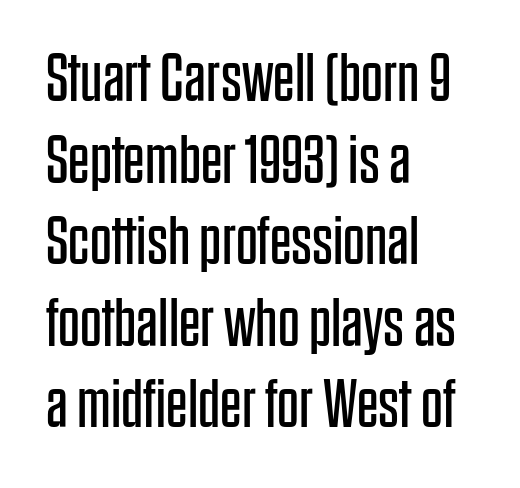
{"serif": "no", "italic": "no", "bold": "no", "weight": "regular", "width": "condensed", "stroke_contrast": "low", "x_height": "large", "monospaced": "no", "underline": "no", "align": "left", "line_spacing_ratio": 1.2, "letter_spacing": "normal", "letter_spacing_em": 0.0, "glyph_px": 68}
